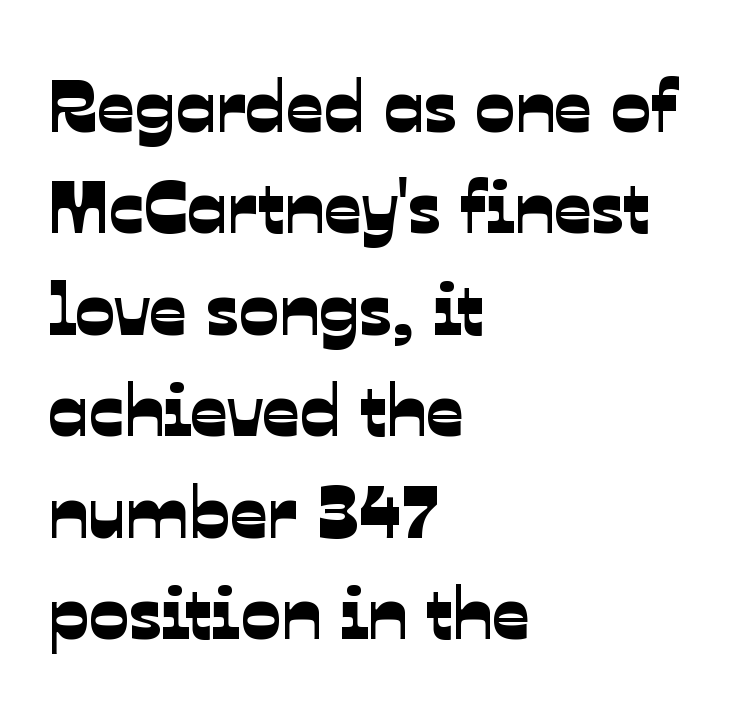
The image shows 74 px sans-serif type; set left-aligned, normal line spacing (1.37x), normal letter spacing, not underlined; low stroke contrast and a medium x-height.
